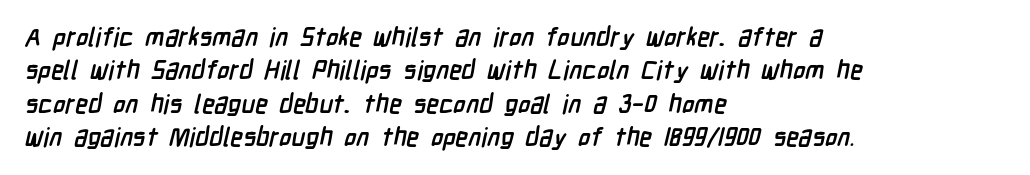
The image shows 26 px bold type; set left-aligned, normal line spacing (1.28x), normal letter spacing, not underlined.
